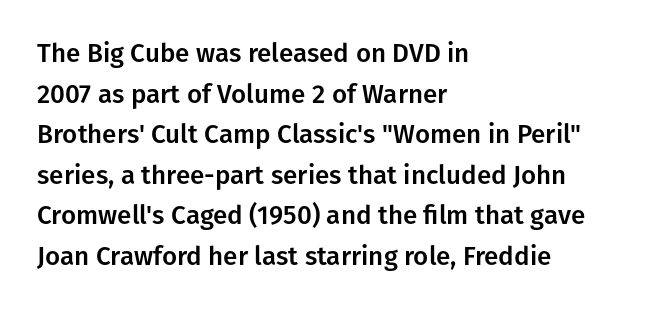
This rendering features lettering with no underline. How are the letters spaced? Ordinarily, with no added tracking. The setting favours the left margin, as ordinary paragraphs usually do. Does the lettering tilt? It doesn't — this is upright. Summary of vertical rhythm: regular, with standard interline spacing.
